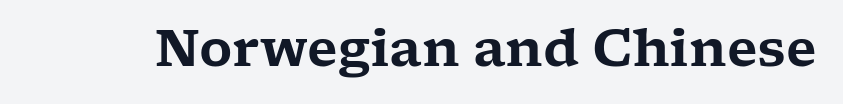
To sum up the face: it has serifs. Rule under the text: the space is simply empty. These lines are rendered in a variable-pitch font. The type sits square on the baseline with zero lean. Short note: letters normally spaced.
